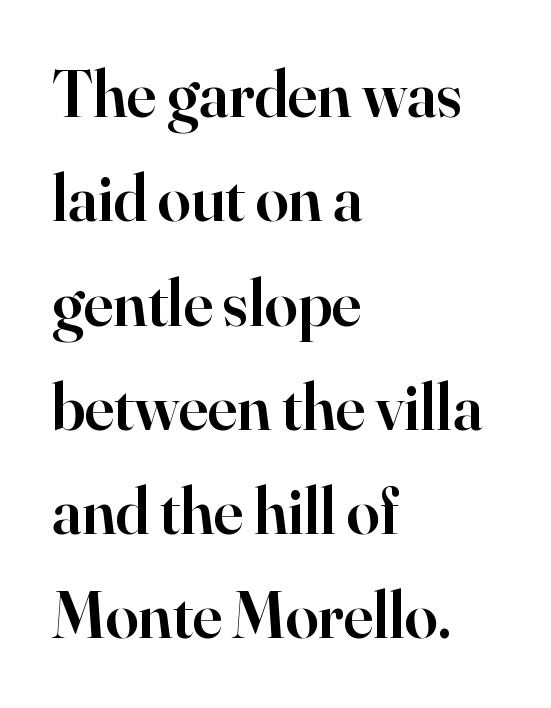
The rendering uses natural spacing where letterforms have individual widths. This block has exactly the height ordinary leading produces. A clean baseline with only descenders dipping below it. The line texture is even and compact thanks to regular tracking.
